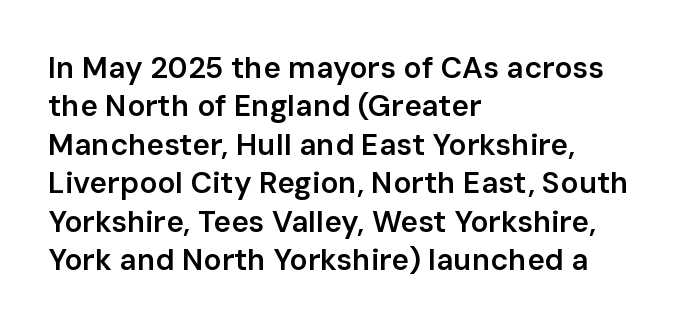
The image shows 30 px semibold sans-serif type, upright; set left-aligned, normal line spacing (1.28x), normal letter spacing, not underlined; low stroke contrast and a medium x-height.
